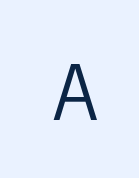
{"serif": "no", "italic": "no", "bold": "no", "weight": "regular", "width": "condensed", "stroke_contrast": "low", "x_height": "medium", "monospaced": "no", "underline": "no", "letter_spacing": "wide", "letter_spacing_em": 0.46, "glyph_px": 76}
